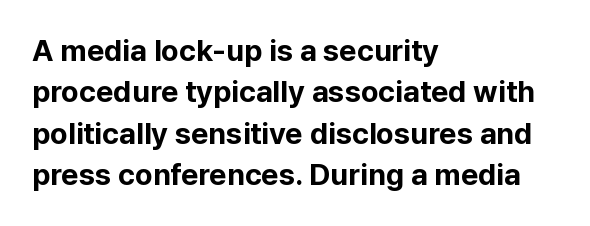
{"serif": "no", "italic": "no", "bold": "yes", "weight": "bold", "width": "normal", "stroke_contrast": "low", "x_height": "medium", "monospaced": "no", "underline": "no", "align": "left", "line_spacing": "normal", "line_spacing_ratio": 1.38, "letter_spacing": "normal", "letter_spacing_em": 0.0, "glyph_px": 30}
